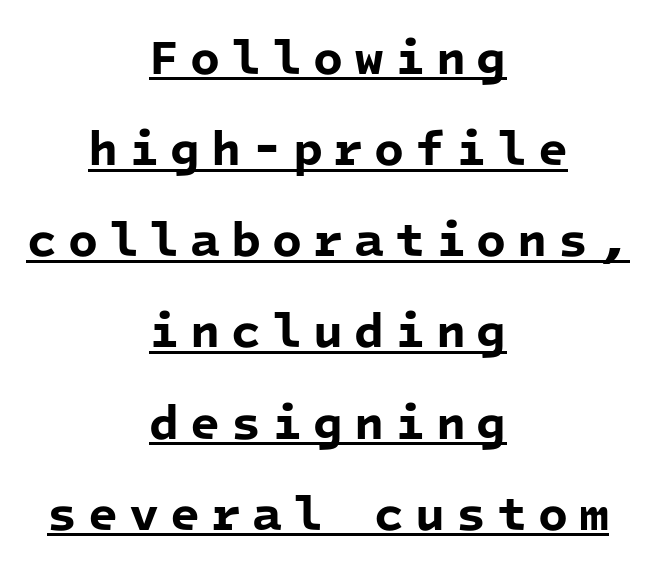
Q: Is the text bold? A: Yes.
Q: Is the typeface a serif or a sans-serif typeface? A: Sans-serif.
Q: Is the text underlined? A: Yes.
Q: How is the paragraph aligned? A: Centered.
Q: Is the spacing between letters normal or unusually wide? A: Unusually wide.
Q: Width (condensed, normal, or wide)? A: Normal.
Q: Stroke contrast? A: Low.
Q: x-height? A: Medium.
Q: Monospaced? A: Yes.
